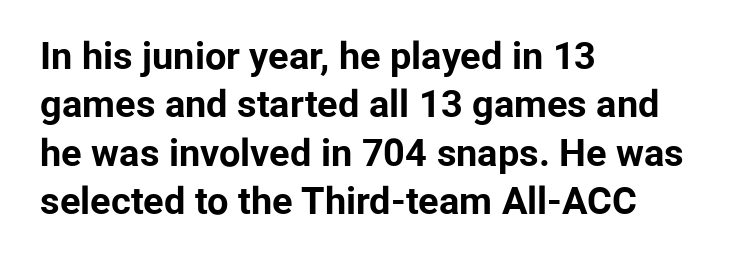
Q: Is the text bold? A: Yes.
Q: Is the text italic (slanted)? A: No, it is upright.
Q: Is the typeface a serif or a sans-serif typeface? A: Sans-serif.
Q: Is the text underlined? A: No.
Q: How is the paragraph aligned? A: Left-aligned.
Q: Is the spacing between letters normal or unusually wide? A: Normal.
Q: Is the spacing between lines tight, normal or loose? A: Normal.
Q: Width (condensed, normal, or wide)? A: Normal.
Q: Stroke contrast? A: Low.
Q: x-height? A: Medium.
Q: Monospaced? A: No.
